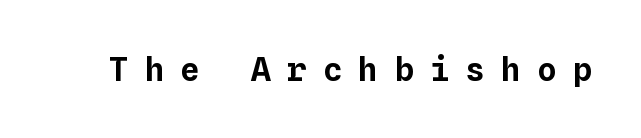
{"italic": "no", "width": "normal", "stroke_contrast": "low", "x_height": "medium", "monospaced": "yes", "underline": "no", "letter_spacing": "wide", "letter_spacing_em": 0.48, "glyph_px": 33}
